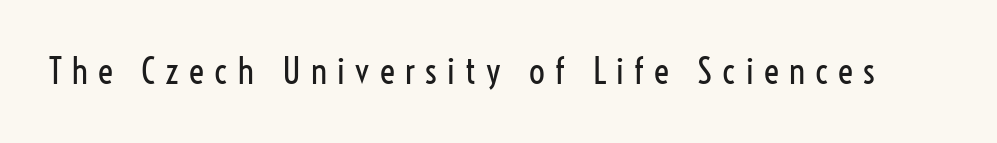
Q: Is the text bold? A: No.
Q: Is the text italic (slanted)? A: No, it is upright.
Q: Is the typeface a serif or a sans-serif typeface? A: Sans-serif.
Q: Is the text underlined? A: No.
Q: Is the spacing between letters normal or unusually wide? A: Unusually wide.
Q: Width (condensed, normal, or wide)? A: Condensed.
Q: Stroke contrast? A: Low.
Q: x-height? A: Medium.
Q: Monospaced? A: No.
